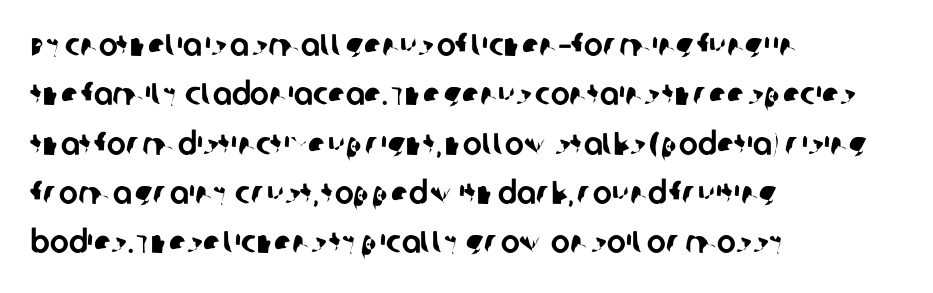
{"serif": "no", "width": "normal", "stroke_contrast": "low", "x_height": "large", "monospaced": "no", "underline": "no", "align": "left", "line_spacing": "normal", "line_spacing_ratio": 1.54, "letter_spacing": "normal", "letter_spacing_em": 0.0, "glyph_px": 32}
